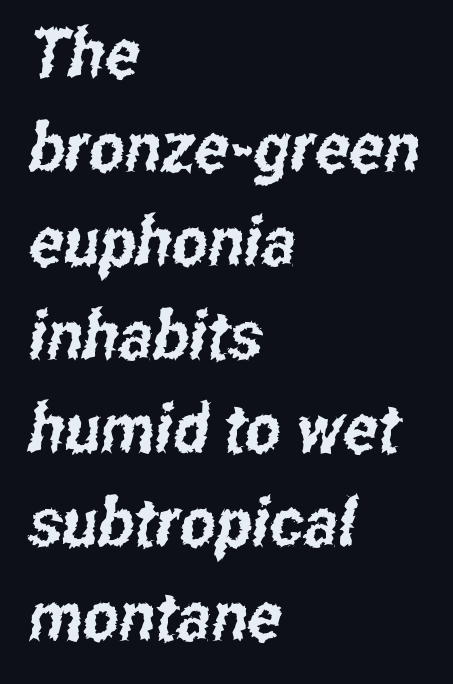
The image shows 68 px condensed sans-serif type; set left-aligned, normal line spacing (1.38x), normal letter spacing, not underlined; low stroke contrast and a medium x-height.
